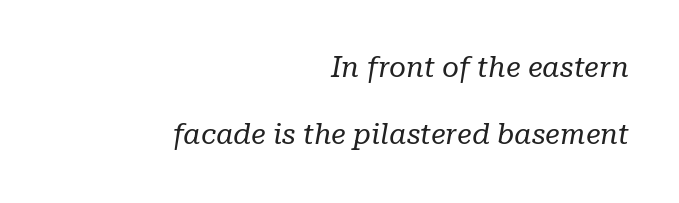
Character widths vary here, with narrow letters taking less room than wide ones. Quick note: italic. The glyphs are unaccompanied by any horizontal stroke below them. The designer went with a serif here, giving each stem small feet. Successive baselines arrive slowly, with a big drop between each.
